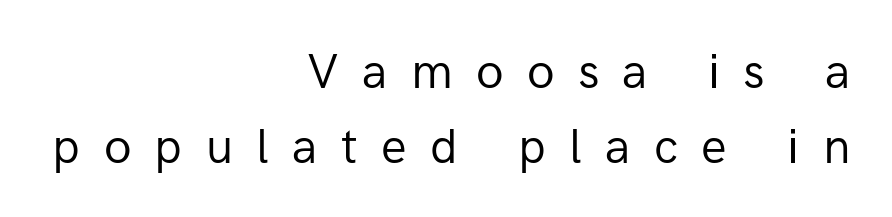
The font's upright variant was chosen for this text. Regarding leading, the lines here are spaced in the standard way. Nothing sits at the stroke ends, so this counts as sans-serif. Descender tails drop into unmarked territory.
